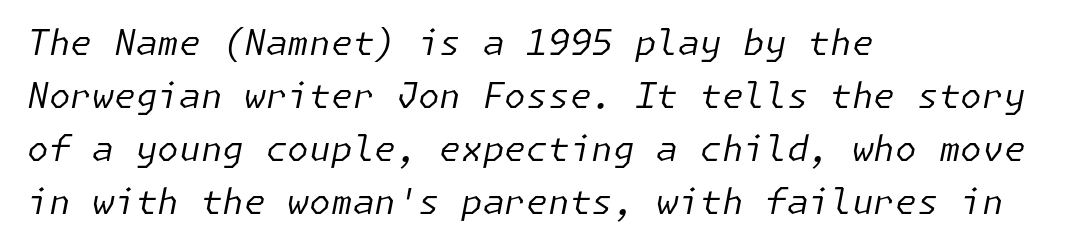
The image shows 35 px regular-weight type, italic (leaning right); set left-aligned, normal line spacing (1.51x), normal letter spacing, not underlined; low stroke contrast and a medium x-height.
